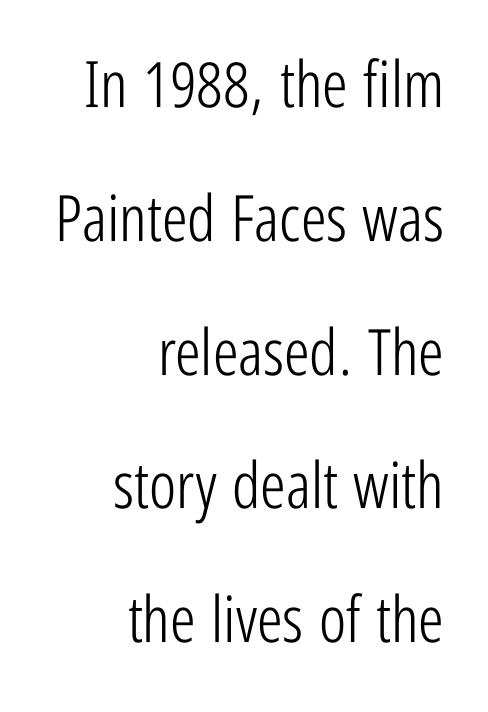
Q: Is the text bold? A: No.
Q: Is the text italic (slanted)? A: No, it is upright.
Q: Is the typeface a serif or a sans-serif typeface? A: Sans-serif.
Q: Is the text underlined? A: No.
Q: How is the paragraph aligned? A: Right-aligned.
Q: Is the spacing between letters normal or unusually wide? A: Normal.
Q: Is the spacing between lines tight, normal or loose? A: Loose.
Q: Width (condensed, normal, or wide)? A: Condensed.
Q: Stroke contrast? A: Low.
Q: x-height? A: Medium.
Q: Monospaced? A: No.
